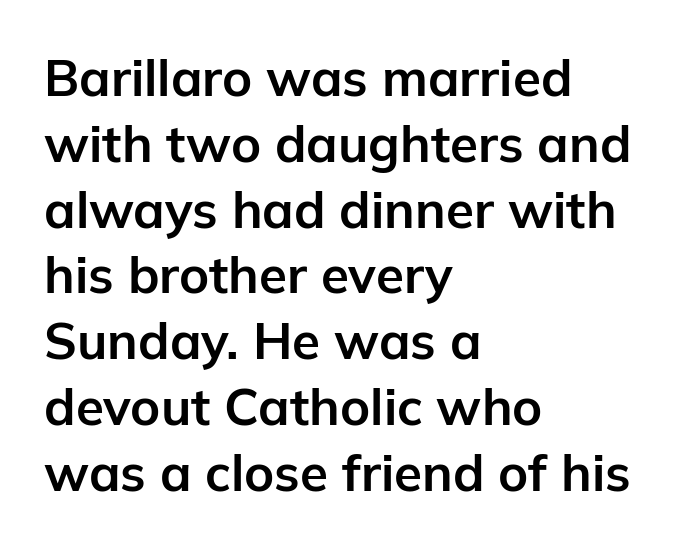
Q: Is the text bold? A: Yes.
Q: Is the text italic (slanted)? A: No, it is upright.
Q: Is the typeface a serif or a sans-serif typeface? A: Sans-serif.
Q: Is the text underlined? A: No.
Q: How is the paragraph aligned? A: Left-aligned.
Q: Is the spacing between letters normal or unusually wide? A: Normal.
Q: Is the spacing between lines tight, normal or loose? A: Normal.
Q: Width (condensed, normal, or wide)? A: Normal.
Q: Stroke contrast? A: Low.
Q: x-height? A: Medium.
Q: Monospaced? A: No.
